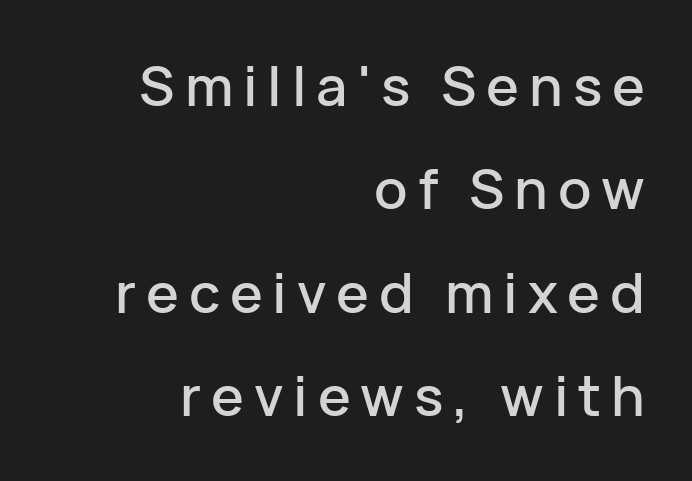
Q: Is the text italic (slanted)? A: No, it is upright.
Q: Is the typeface a serif or a sans-serif typeface? A: Sans-serif.
Q: Is the text underlined? A: No.
Q: How is the paragraph aligned? A: Right-aligned.
Q: Width (condensed, normal, or wide)? A: Normal.
Q: Stroke contrast? A: Low.
Q: x-height? A: Medium.
Q: Monospaced? A: No.
